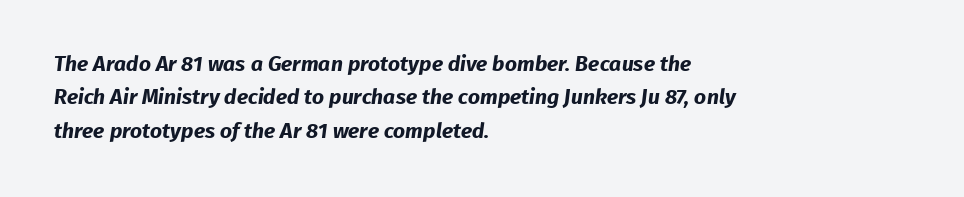
Q: Is the text bold? A: Yes.
Q: Is the text underlined? A: No.
Q: How is the paragraph aligned? A: Left-aligned.
Q: Is the spacing between letters normal or unusually wide? A: Normal.
Q: Is the spacing between lines tight, normal or loose? A: Normal.
